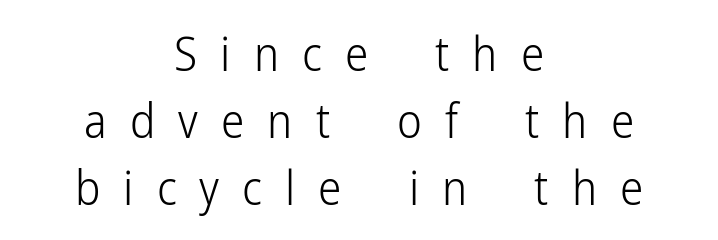
Q: Is the text bold? A: No.
Q: Is the text italic (slanted)? A: No, it is upright.
Q: Is the typeface a serif or a sans-serif typeface? A: Sans-serif.
Q: Is the text underlined? A: No.
Q: How is the paragraph aligned? A: Centered.
Q: Is the spacing between letters normal or unusually wide? A: Unusually wide.
Q: Is the spacing between lines tight, normal or loose? A: Normal.
Q: Width (condensed, normal, or wide)? A: Condensed.
Q: Stroke contrast? A: Low.
Q: x-height? A: Medium.
Q: Monospaced? A: No.
